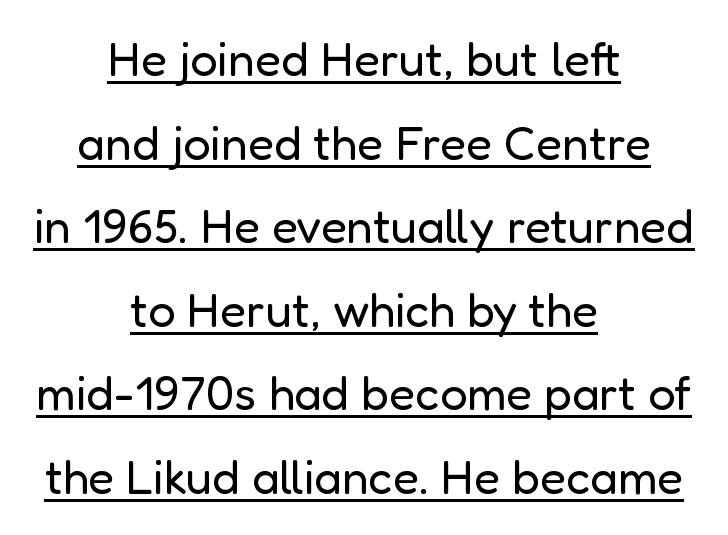
{"serif": "no", "italic": "no", "bold": "no", "weight": "regular", "width": "normal", "stroke_contrast": "low", "x_height": "medium", "monospaced": "no", "underline": "yes", "align": "center", "line_spacing_ratio": 1.74, "letter_spacing": "normal", "letter_spacing_em": 0.0, "glyph_px": 48}
